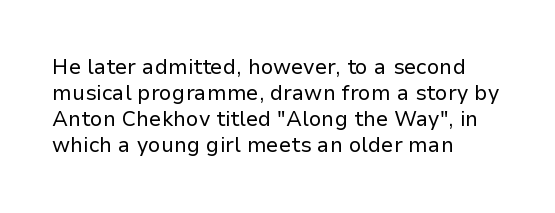
Q: Is the text bold? A: No.
Q: Is the text italic (slanted)? A: No, it is upright.
Q: Is the text underlined? A: No.
Q: How is the paragraph aligned? A: Left-aligned.
Q: Is the spacing between letters normal or unusually wide? A: Normal.
